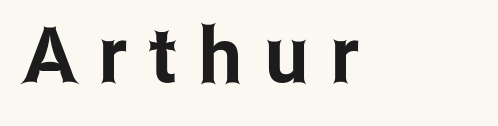
The image shows 77 px condensed sans-serif type, upright; set left-aligned, unusually wide letter spacing (+0.3 em), not underlined; low stroke contrast and a medium x-height.
